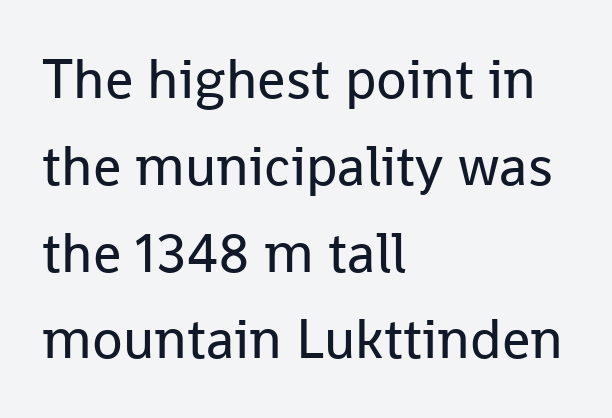
Q: Is the text bold? A: No.
Q: Is the text italic (slanted)? A: No, it is upright.
Q: Is the typeface a serif or a sans-serif typeface? A: Sans-serif.
Q: Is the text underlined? A: No.
Q: How is the paragraph aligned? A: Left-aligned.
Q: Is the spacing between letters normal or unusually wide? A: Normal.
Q: Is the spacing between lines tight, normal or loose? A: Normal.
Q: Width (condensed, normal, or wide)? A: Normal.
Q: Stroke contrast? A: Low.
Q: x-height? A: Medium.
Q: Monospaced? A: No.
